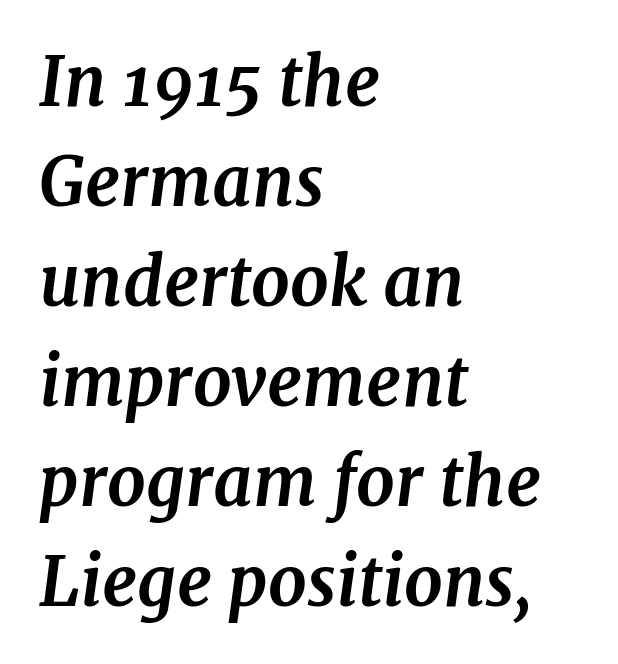
{"serif": "yes", "italic": "yes", "lean": "right", "slant_degrees": 7, "bold": "yes", "weight": "bold", "width": "normal", "stroke_contrast": "medium", "x_height": "medium", "monospaced": "no", "underline": "no", "align": "left", "line_spacing": "normal", "line_spacing_ratio": 1.47, "letter_spacing": "normal", "letter_spacing_em": 0.0, "glyph_px": 68}
